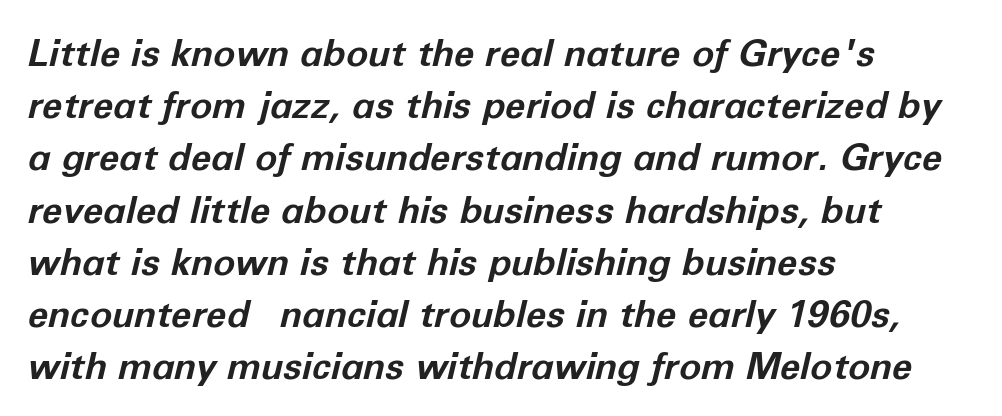
This is heavy type, rendered in bold. The passage shown is typed in a proportional face where columns would drift. The space directly below the letters is spotless. The compositor pushed each line to the left boundary. In terms of letterspacing, this is plain default setting. Quick note: interline space is typical.
